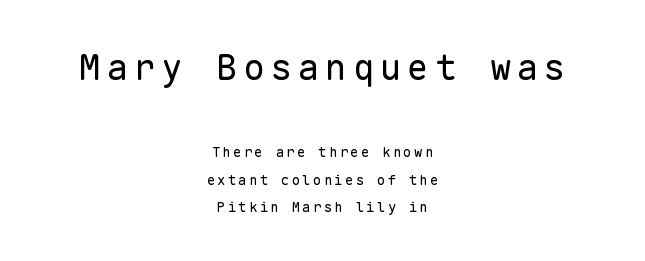
{"serif": "no", "italic": "no", "bold": "no", "weight": "regular", "width": "normal", "stroke_contrast": "low", "x_height": "medium", "monospaced": "yes", "underline": "no", "align": "center", "line_spacing": "loose", "line_spacing_ratio": 1.96, "larger_block": "first", "size_ratio": 2.57, "glyph_px": 36}
